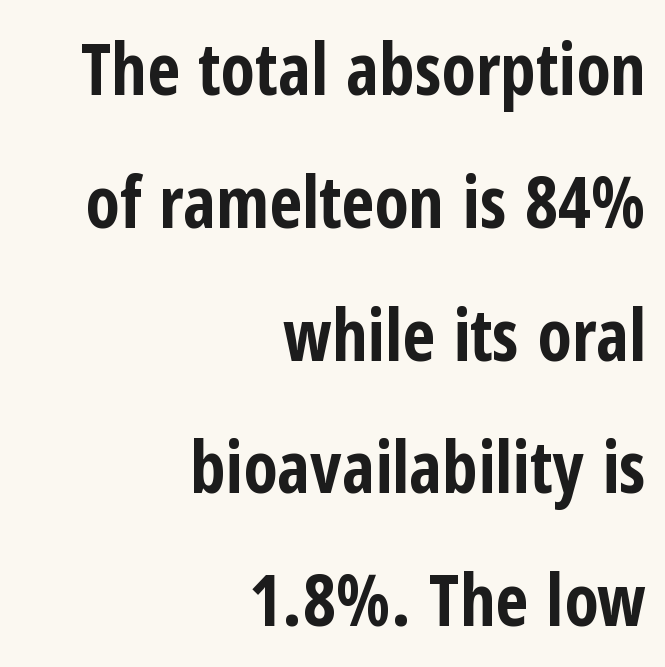
{"serif": "no", "italic": "no", "bold": "yes", "weight": "bold", "width": "condensed", "stroke_contrast": "low", "x_height": "medium", "monospaced": "no", "underline": "no", "align": "right", "line_spacing_ratio": 1.87, "letter_spacing": "normal", "letter_spacing_em": 0.0, "glyph_px": 71}
